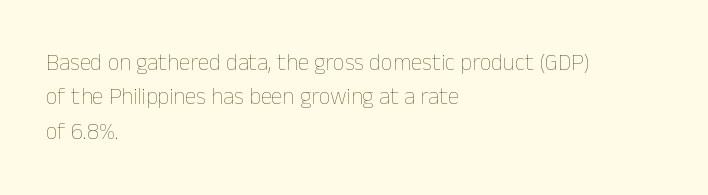
The image shows 23 px text type, upright; set left-aligned, normal line spacing (1.5x), normal letter spacing, not underlined.
